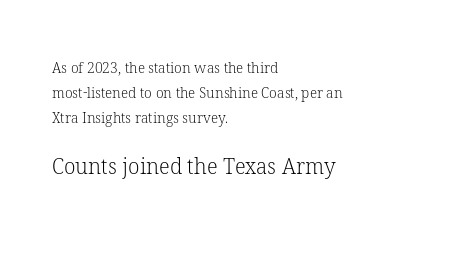
{"italic": "no", "bold": "no", "underline": "no", "align": "left", "line_spacing_ratio": 1.77, "letter_spacing": "normal", "letter_spacing_em": 0.0, "larger_block": "second", "size_ratio": 1.5, "glyph_px": 21}
